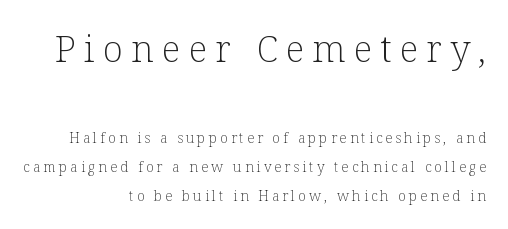
The image shows 37 px light serif type, upright; set right-aligned, loose line spacing (2.07x), unusually wide letter spacing (+0.22 em), not underlined; the first (top) block is 2.64x larger; low stroke contrast and a medium x-height.
